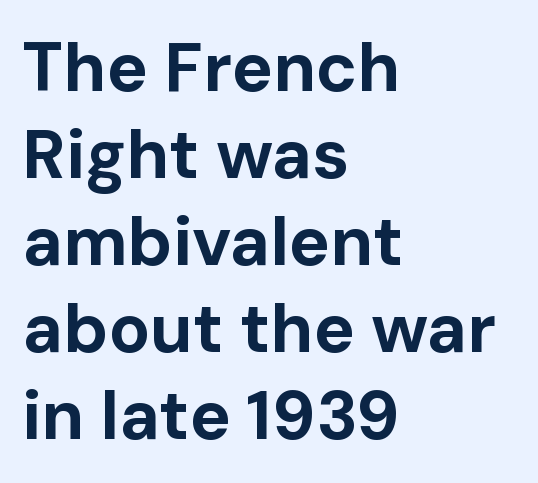
{"serif": "no", "italic": "no", "bold": "yes", "weight": "bold", "width": "normal", "stroke_contrast": "low", "x_height": "medium", "monospaced": "no", "underline": "no", "align": "left", "line_spacing": "normal", "line_spacing_ratio": 1.26, "letter_spacing": "normal", "letter_spacing_em": 0.0, "glyph_px": 69}
